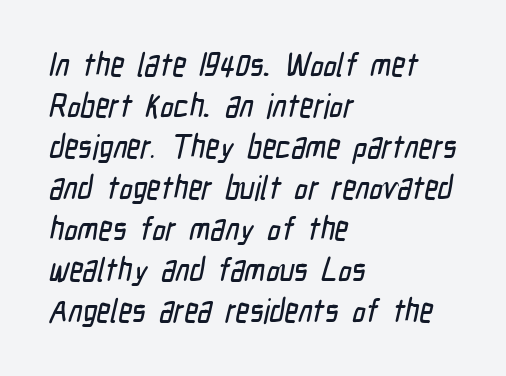
The image shows 33 px condensed sans-serif type; set left-aligned, line spacing 1.24x, normal letter spacing, not underlined; low stroke contrast and a medium x-height.
